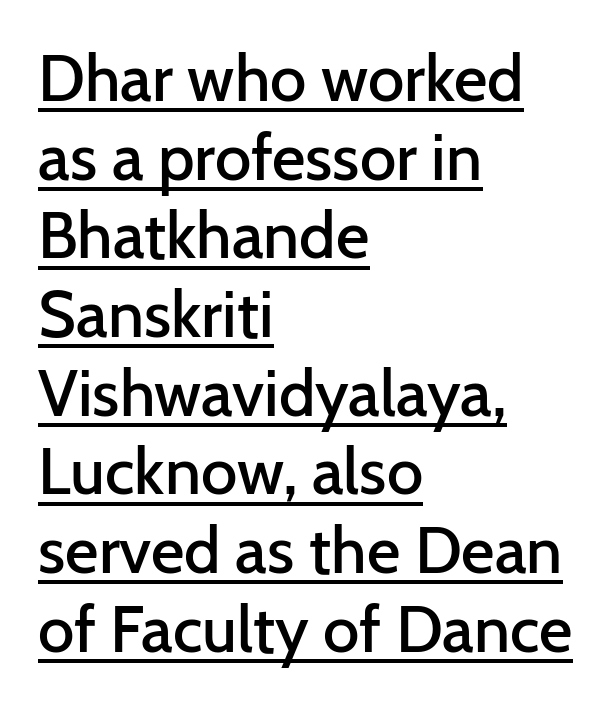
{"serif": "no", "italic": "no", "bold": "semi", "weight": "semibold", "width": "normal", "stroke_contrast": "low", "x_height": "medium", "monospaced": "no", "underline": "yes", "align": "left", "line_spacing_ratio": 1.21, "letter_spacing": "normal", "letter_spacing_em": 0.0, "glyph_px": 65}
